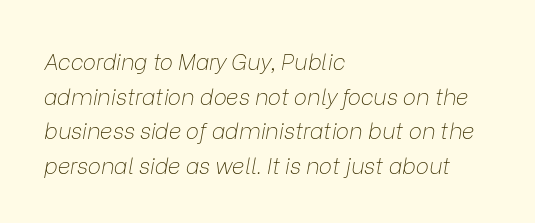
{"italic": "yes", "lean": "right", "slant_degrees": 9, "bold": "no", "underline": "no", "align": "left", "line_spacing": "normal", "line_spacing_ratio": 1.57, "letter_spacing": "normal", "letter_spacing_em": 0.0, "glyph_px": 22}
